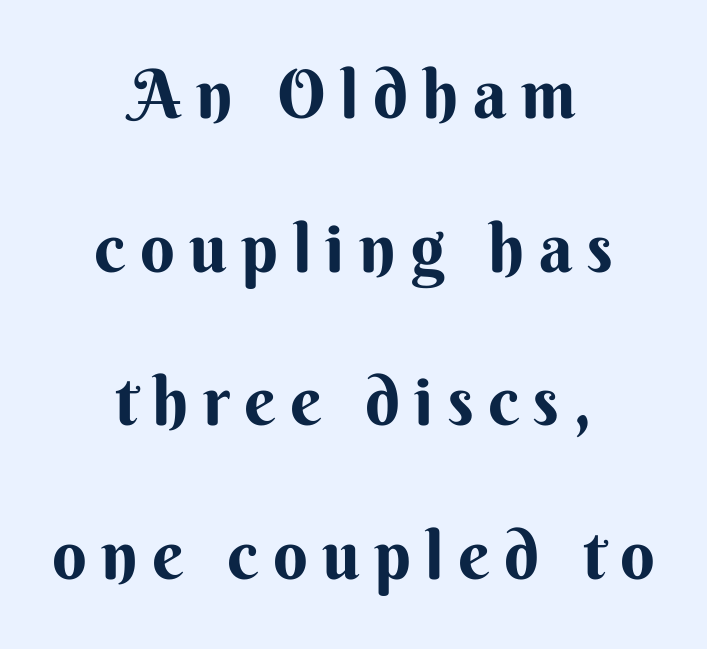
Q: Is the text bold? A: Yes.
Q: Is the text italic (slanted)? A: No, it is upright.
Q: Is the typeface a serif or a sans-serif typeface? A: Sans-serif.
Q: Is the text underlined? A: No.
Q: How is the paragraph aligned? A: Centered.
Q: Is the spacing between letters normal or unusually wide? A: Unusually wide.
Q: Is the spacing between lines tight, normal or loose? A: Loose.
Q: Width (condensed, normal, or wide)? A: Normal.
Q: Stroke contrast? A: Medium.
Q: x-height? A: Small.
Q: Monospaced? A: No.
